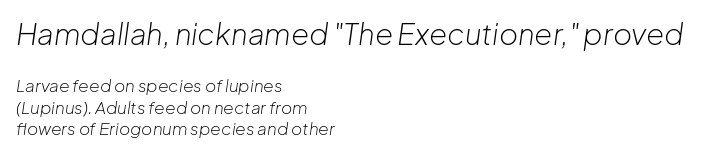
{"italic": "yes", "lean": "right", "slant_degrees": 8, "bold": "no", "weight": "light", "width": "normal", "stroke_contrast": "low", "x_height": "medium", "monospaced": "no", "underline": "no", "align": "left", "line_spacing": "normal", "line_spacing_ratio": 1.25, "letter_spacing": "normal", "letter_spacing_em": 0.0, "larger_block": "first", "size_ratio": 1.71, "glyph_px": 29}
